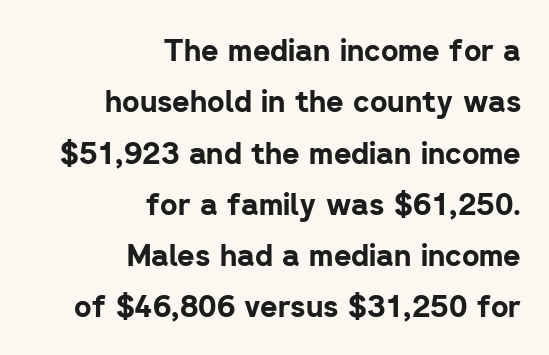
{"serif": "no", "italic": "no", "bold": "yes", "weight": "bold", "width": "normal", "stroke_contrast": "low", "x_height": "medium", "monospaced": "no", "underline": "no", "align": "right", "line_spacing_ratio": 1.71, "letter_spacing": "normal", "letter_spacing_em": 0.0, "glyph_px": 30}
